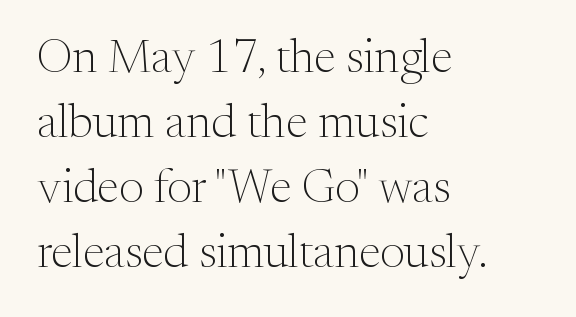
To sum up the face: it has serifs. The gap between lines stays unmarked. Heaviness? Minimal to ordinary, like unemphasized prose. Notice how the passage keeps a crisp vertical edge on the left only. Rendered with straight, roman letterforms. The letterforms sit shoulder to shoulder at normal distance.
